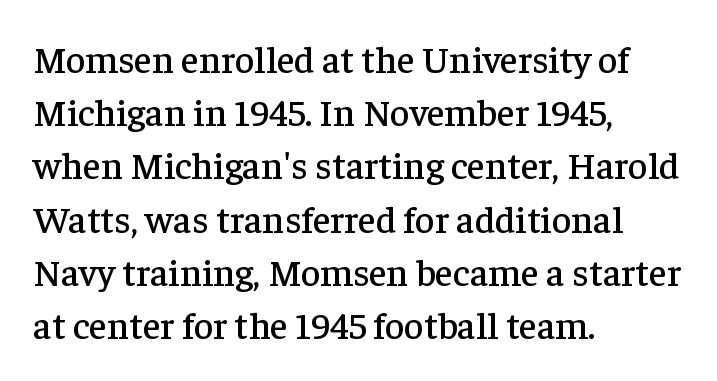
{"serif": "yes", "italic": "no", "width": "normal", "stroke_contrast": "low", "x_height": "medium", "monospaced": "no", "underline": "no", "align": "left", "line_spacing": "normal", "line_spacing_ratio": 1.4, "letter_spacing": "normal", "letter_spacing_em": 0.0, "glyph_px": 38}
